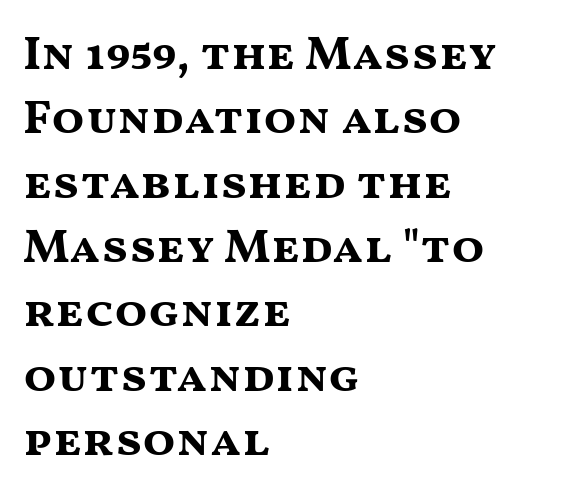
The image shows 48 px bold, wide sans-serif type, upright; set left-aligned, normal line spacing (1.34x), normal letter spacing, not underlined; medium stroke contrast and a medium x-height.
